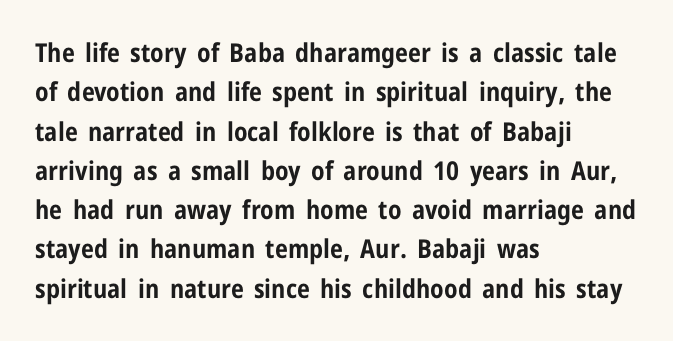
Q: Is the text bold? A: Yes.
Q: Is the text italic (slanted)? A: No, it is upright.
Q: Is the text underlined? A: No.
Q: How is the paragraph aligned? A: Left-aligned.
Q: Is the spacing between letters normal or unusually wide? A: Normal.
Q: Is the spacing between lines tight, normal or loose? A: Normal.
